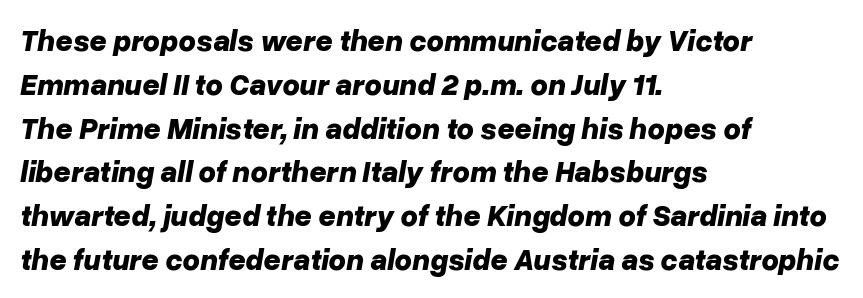
The image shows 30 px bold type, italic (leaning right); set left-aligned, normal line spacing (1.46x), normal letter spacing, not underlined; low stroke contrast and a medium x-height.
